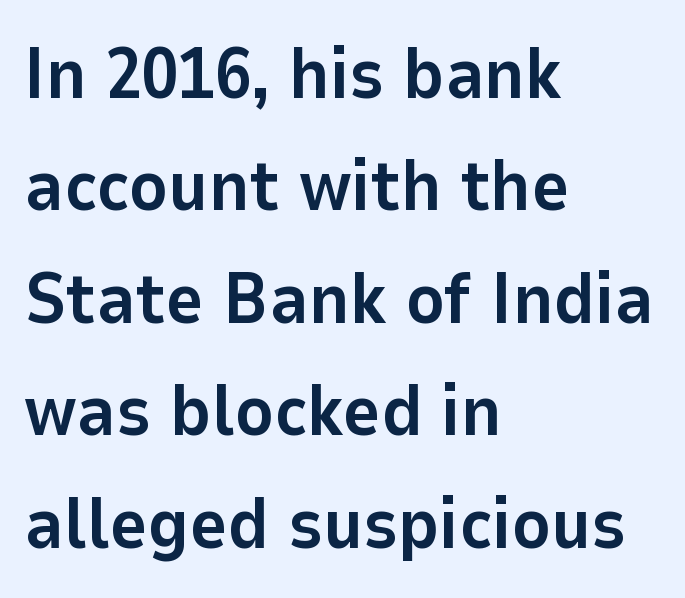
{"serif": "no", "italic": "no", "bold": "yes", "weight": "bold", "width": "normal", "stroke_contrast": "low", "x_height": "medium", "monospaced": "no", "underline": "no", "align": "left", "line_spacing": "normal", "line_spacing_ratio": 1.54, "letter_spacing": "normal", "letter_spacing_em": 0.0, "glyph_px": 73}
